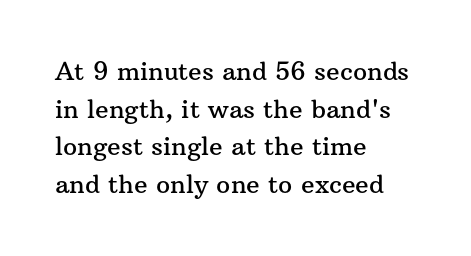
Descender tails drop into unmarked territory. If you drew a ruler down the left edge, every line would touch it. Nope, not italic — everything's standing straight. Successive baselines arrive at the customary interval. Tracking value appears to be zero — textbook default spacing.
